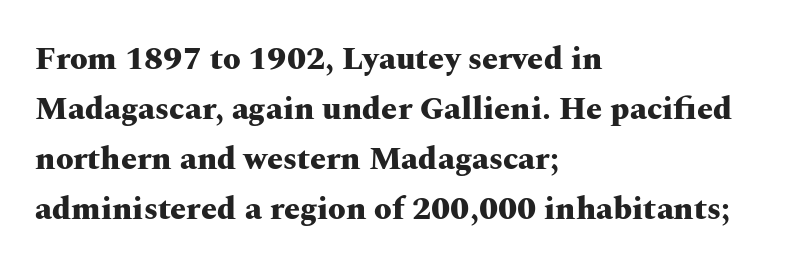
{"serif": "yes", "italic": "no", "bold": "yes", "weight": "heavy", "width": "wide", "stroke_contrast": "medium", "x_height": "medium", "monospaced": "no", "underline": "no", "align": "left", "line_spacing": "normal", "line_spacing_ratio": 1.56, "letter_spacing": "normal", "letter_spacing_em": 0.0, "glyph_px": 32}
